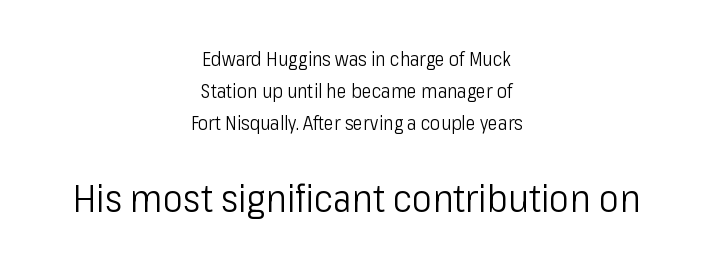
Varying glyph widths throughout — classic text-font behaviour. This rendering features lettering with no underline. Every character sits straight up, as roman type does. Summary of vertical rhythm: regular, with standard interline spacing.
